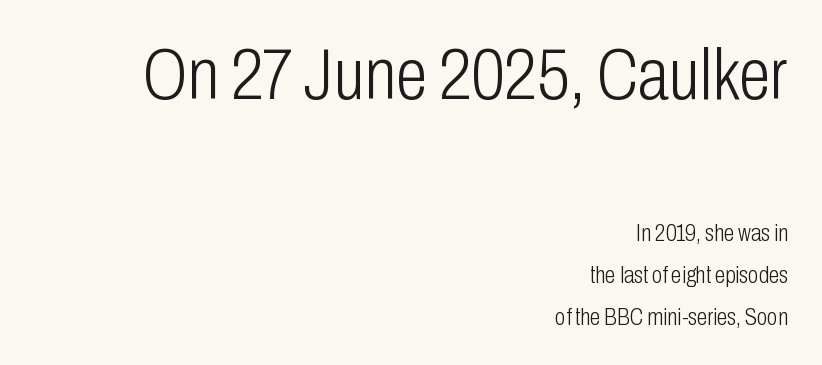
Vertical strokes here are truly vertical. Caption: face not bold, strokes unweighted. Rule under the text: the space is simply empty. Each letter's strokes conclude bluntly, with no projecting serifs. The composition opens big and finishes small. The lines are quadded right.
